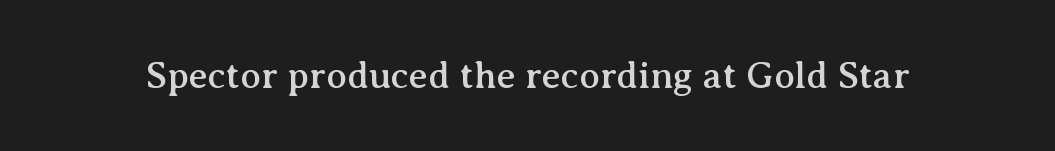
The image shows 38 px serif type, upright; set normal letter spacing, not underlined; medium stroke contrast and a medium x-height.
